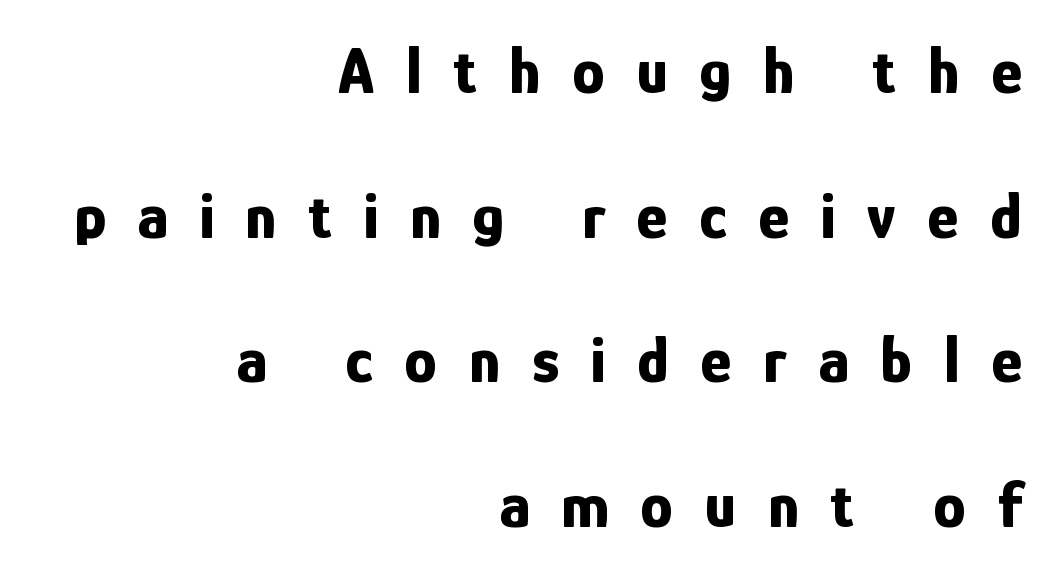
{"serif": "no", "italic": "no", "bold": "yes", "weight": "bold", "width": "condensed", "stroke_contrast": "low", "x_height": "medium", "monospaced": "no", "underline": "no", "align": "right", "line_spacing": "loose", "line_spacing_ratio": 2.19, "letter_spacing": "wide", "letter_spacing_em": 0.48, "glyph_px": 66}
